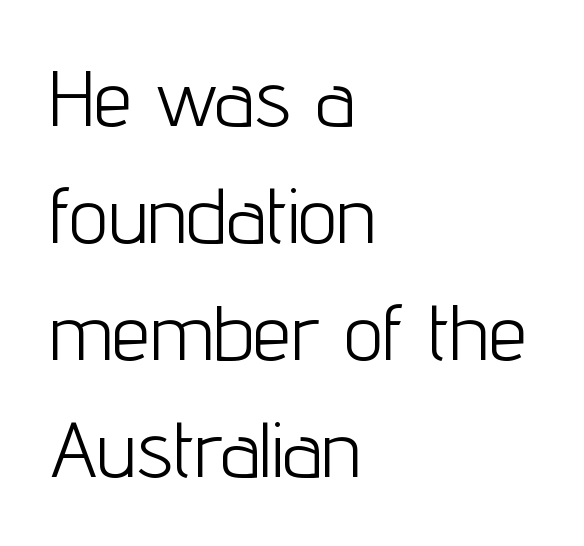
Is the letter spacing exaggerated? No — it looks like the ordinary default. Think of a printed novel: that variable character pitch is what you see here. Is the block centered? No — it sits flush against the left margin. The passage shown is not bold in any degree. Anything drawn beneath the words? Only blank space.
